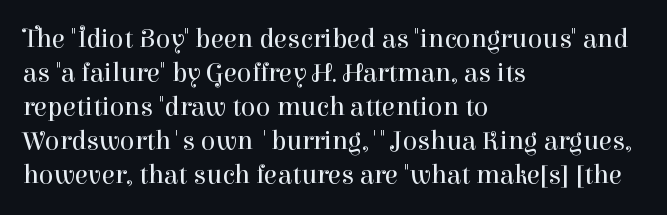
Vertically, the passage feels balanced, rows spaced as you'd expect. The strip under each line holds only bare page. Weight: in the light-to-regular range. Glyph-to-glyph distance matches everyday printed text.
